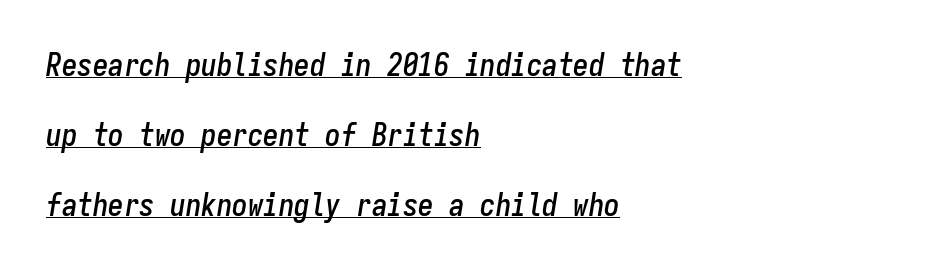
{"italic": "yes", "lean": "right", "slant_degrees": 9, "width": "condensed", "stroke_contrast": "low", "x_height": "medium", "monospaced": "yes", "underline": "yes", "align": "left", "line_spacing": "loose", "line_spacing_ratio": 2.26, "letter_spacing": "normal", "letter_spacing_em": 0.0, "glyph_px": 31}
